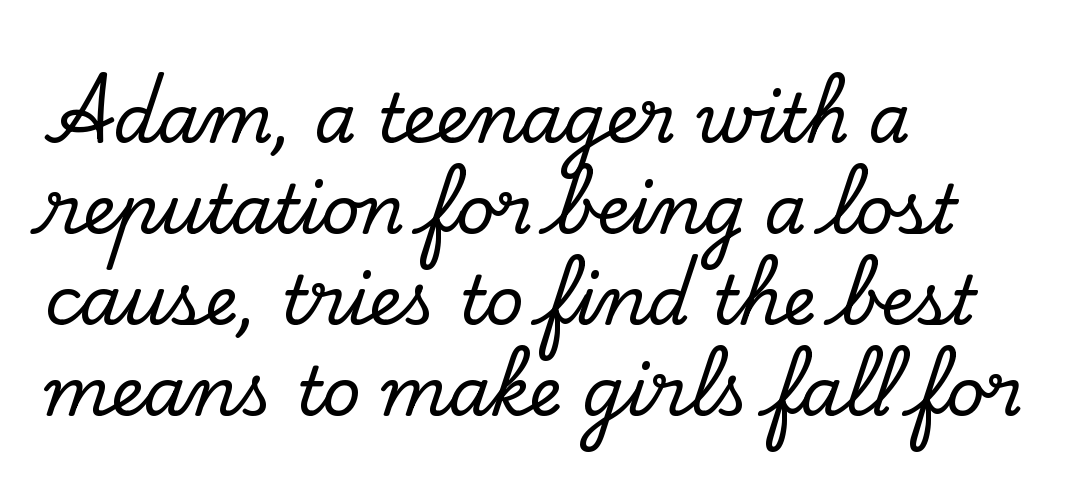
These lines are rendered in a variable-pitch font. These lines are composed in type with serifs. Beneath every word, the page is bare. The space between consecutive lines is moderate. Each word holds together tightly as a unit, with standard inter-letter gaps.
